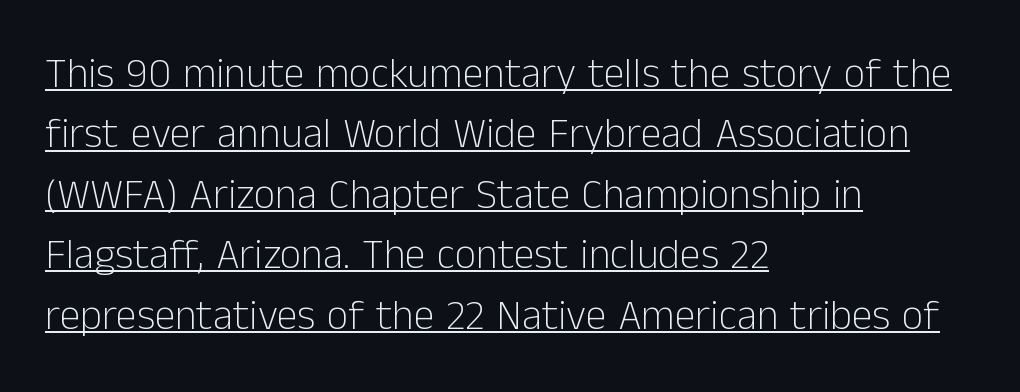
The image shows 42 px light sans-serif type, upright; set left-aligned, normal line spacing (1.44x), normal letter spacing, underlined; low stroke contrast and a medium x-height.
